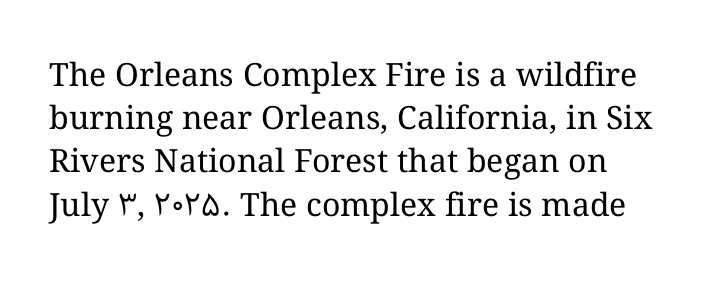
The image shows 32 px regular-weight type, upright; set normal line spacing (1.35x), normal letter spacing, not underlined; medium stroke contrast and a medium x-height.
